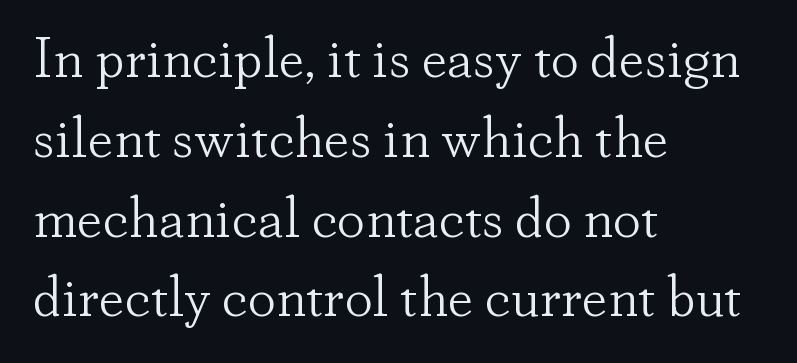
Serifs: yes, visible at the terminals of the letterforms. This rendering features lettering with no underline. The strokes carry an ordinary text weight at most. The typography opts for an upright posture over an oblique one. Compared with typical body copy, the letter spacing here is the same. Varying glyph widths throughout — classic text-font behaviour.
